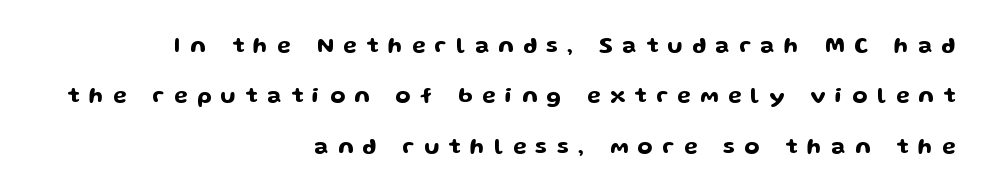
This is roman type, the default non-slanted kind. Line endings align vertically; line beginnings do not. Whoever set this chose breathing room over compactness in the vertical rhythm. The string is rendered with underlining switched off.
